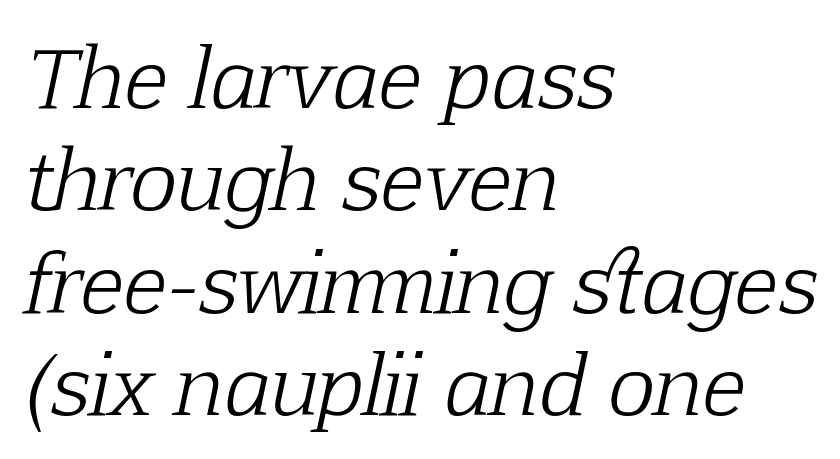
Q: Is the text bold? A: No.
Q: Is the text italic (slanted)? A: Yes, it leans right by about 12 degrees.
Q: Is the typeface a serif or a sans-serif typeface? A: Serif.
Q: Is the text underlined? A: No.
Q: How is the paragraph aligned? A: Left-aligned.
Q: Is the spacing between letters normal or unusually wide? A: Normal.
Q: Is the spacing between lines tight, normal or loose? A: Normal.
Q: Width (condensed, normal, or wide)? A: Normal.
Q: Stroke contrast? A: Low.
Q: x-height? A: Medium.
Q: Monospaced? A: No.
